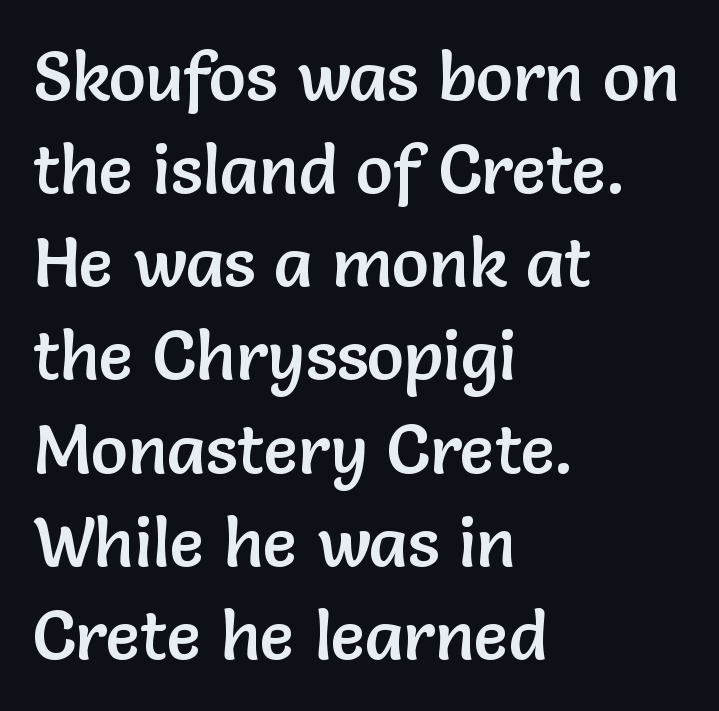
{"serif": "no", "italic": "no", "width": "normal", "stroke_contrast": "low", "x_height": "medium", "monospaced": "no", "underline": "no", "align": "left", "line_spacing": "normal", "line_spacing_ratio": 1.35, "letter_spacing": "normal", "letter_spacing_em": 0.0, "glyph_px": 69}
